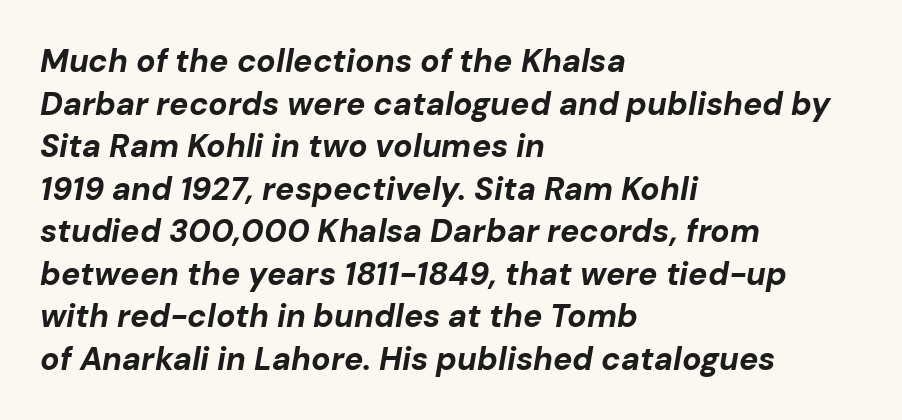
The image shows 32 px bold type, italic (leaning right); set left-aligned, normal line spacing (1.33x), normal letter spacing, not underlined; low stroke contrast and a medium x-height.
